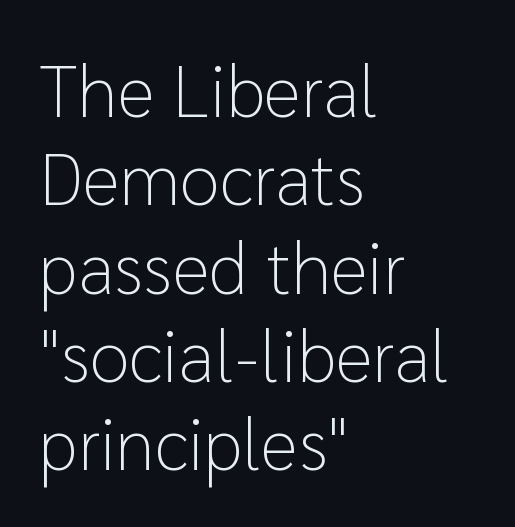
A typesetter would mark this as roman, not italic. These lines are rendered in a variable-pitch font. Rule under the text: the space is simply empty. Tracking here is standard; glyphs follow each other at the usual distance. Typographically, this falls in the sans-serif category.
